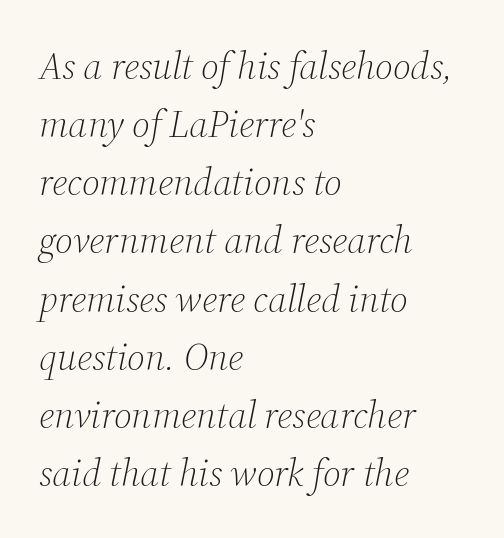
The image shows 38 px light serif type, italic (leaning right); set left-aligned, normal line spacing (1.53x), normal letter spacing, not underlined; medium stroke contrast and a medium x-height.
